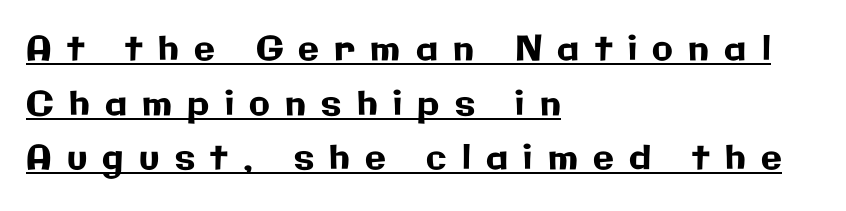
Q: Is the text italic (slanted)? A: No, it is upright.
Q: Is the typeface a serif or a sans-serif typeface? A: Sans-serif.
Q: Is the text underlined? A: Yes.
Q: How is the paragraph aligned? A: Left-aligned.
Q: Is the spacing between letters normal or unusually wide? A: Unusually wide.
Q: Is the spacing between lines tight, normal or loose? A: Normal.
Q: Width (condensed, normal, or wide)? A: Normal.
Q: Stroke contrast? A: Low.
Q: x-height? A: Medium.
Q: Monospaced? A: No.
